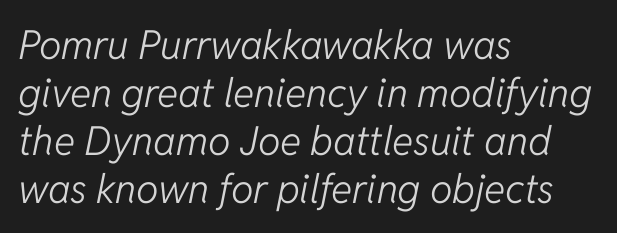
Compared with typical body copy, the letter spacing here is the same. The string is rendered with underlining switched off. Each line starts at the same left margin while the right side varies. Summary of weight: not heavy and not bold. The whole block is typeset with a tilt. Spacing verdict: proportional, widths tailored to each character.
